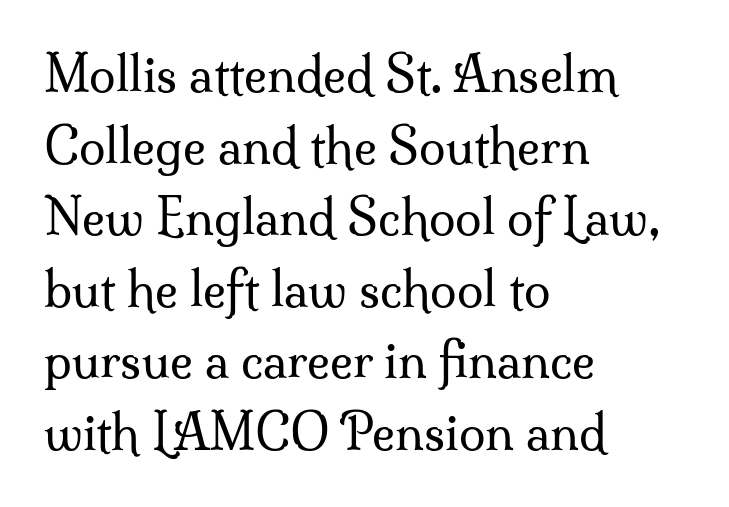
The image shows 48 px regular-weight serif type, upright; set left-aligned, normal line spacing (1.49x), normal letter spacing, not underlined; medium stroke contrast and a small x-height.
